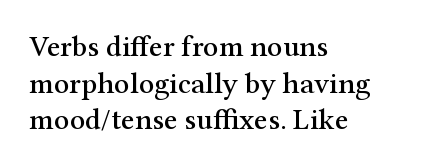
The image shows 30 px serif type, upright; set left-aligned, line spacing 1.22x, normal letter spacing, not underlined; medium stroke contrast and a medium x-height.
